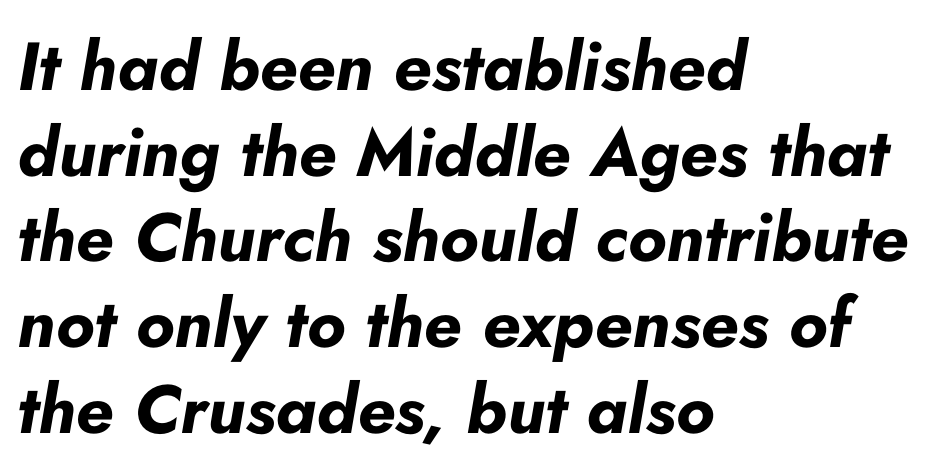
The image shows 68 px bold type, italic (leaning right); set left-aligned, normal line spacing (1.26x), normal letter spacing, not underlined; low stroke contrast and a small x-height.
